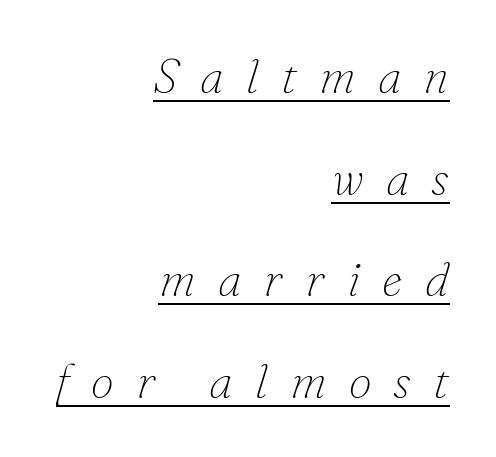
The image shows 47 px thin serif type, italic (leaning right); set right-aligned, loose line spacing (2.16x), unusually wide letter spacing (+0.47 em), underlined; low stroke contrast and a small x-height.
